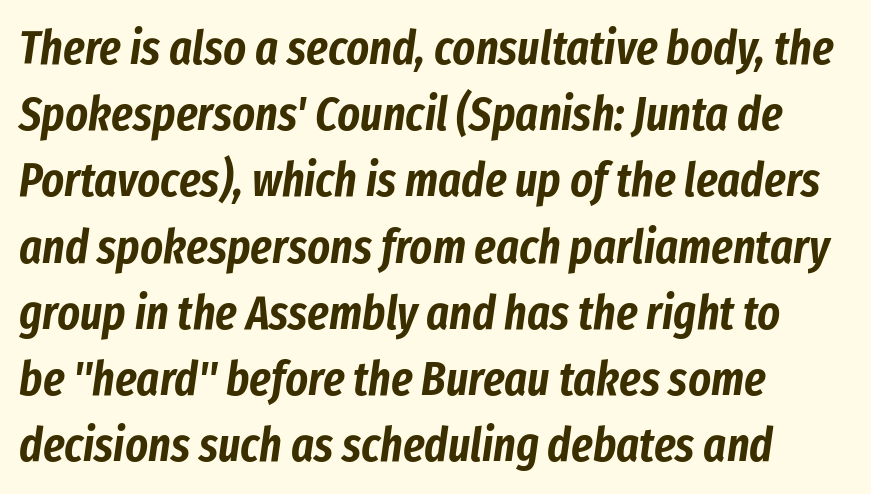
Anything drawn beneath the words? Only blank space. Observe the ordinary spacing: letters are neighbours, not strangers. Here the designer chose a conventional face with non-uniform glyph widths. Left-aligned paragraph, ragged on the right. Posture: slanted. Is there much room between lines? A standard amount, neither cramped nor airy.
